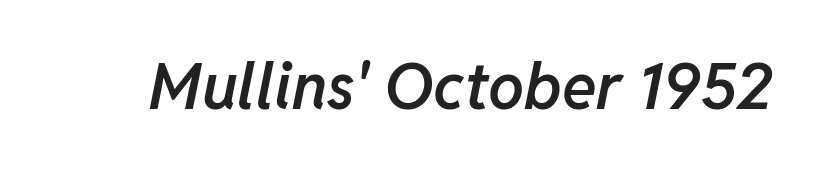
{"italic": "yes", "lean": "right", "slant_degrees": 11, "bold": "semi", "weight": "semibold", "width": "normal", "stroke_contrast": "low", "x_height": "medium", "monospaced": "no", "underline": "no", "letter_spacing": "normal", "letter_spacing_em": 0.0, "glyph_px": 64}
